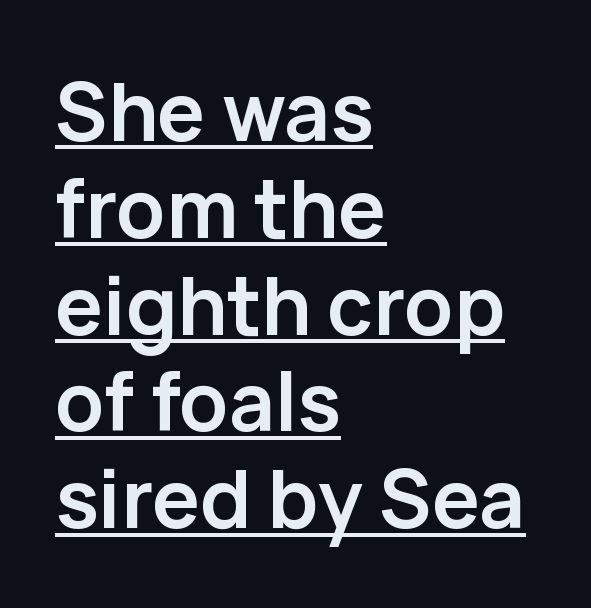
{"serif": "no", "italic": "no", "bold": "yes", "weight": "semibold", "width": "normal", "stroke_contrast": "low", "x_height": "medium", "monospaced": "no", "underline": "yes", "align": "left", "line_spacing_ratio": 1.21, "letter_spacing": "normal", "letter_spacing_em": 0.0, "glyph_px": 80}
